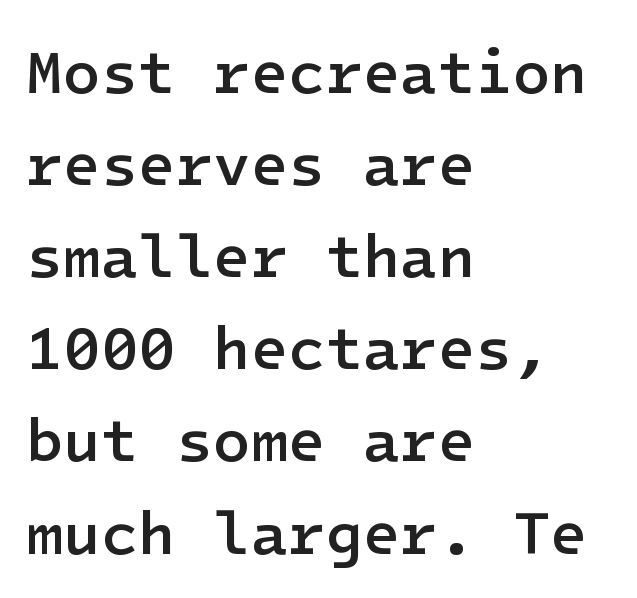
{"serif": "no", "italic": "no", "bold": "semi", "weight": "semibold", "width": "normal", "stroke_contrast": "low", "x_height": "medium", "underline": "no", "align": "left", "line_spacing": "normal", "line_spacing_ratio": 1.51, "letter_spacing": "normal", "letter_spacing_em": 0.0, "glyph_px": 61}
